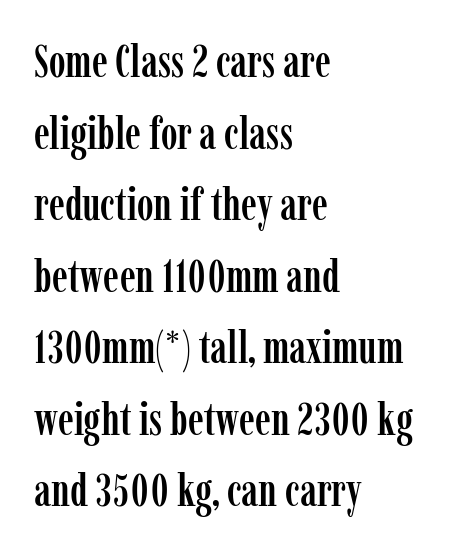
{"serif": "yes", "italic": "no", "width": "condensed", "stroke_contrast": "low", "x_height": "medium", "monospaced": "no", "underline": "no", "align": "left", "line_spacing": "normal", "line_spacing_ratio": 1.59, "letter_spacing": "normal", "letter_spacing_em": 0.0, "glyph_px": 45}
